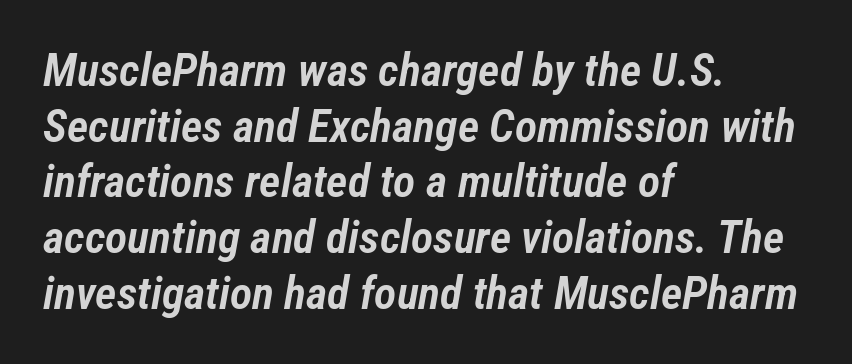
{"italic": "yes", "lean": "right", "slant_degrees": 12, "bold": "semi", "weight": "semibold", "width": "condensed", "stroke_contrast": "low", "x_height": "medium", "monospaced": "no", "underline": "no", "align": "left", "line_spacing_ratio": 1.21, "letter_spacing": "normal", "letter_spacing_em": 0.0, "glyph_px": 46}
